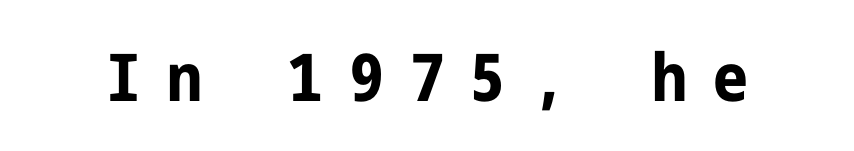
{"serif": "no", "italic": "no", "bold": "yes", "weight": "bold", "width": "condensed", "stroke_contrast": "low", "x_height": "medium", "underline": "no", "letter_spacing": "wide", "letter_spacing_em": 0.39, "glyph_px": 66}
